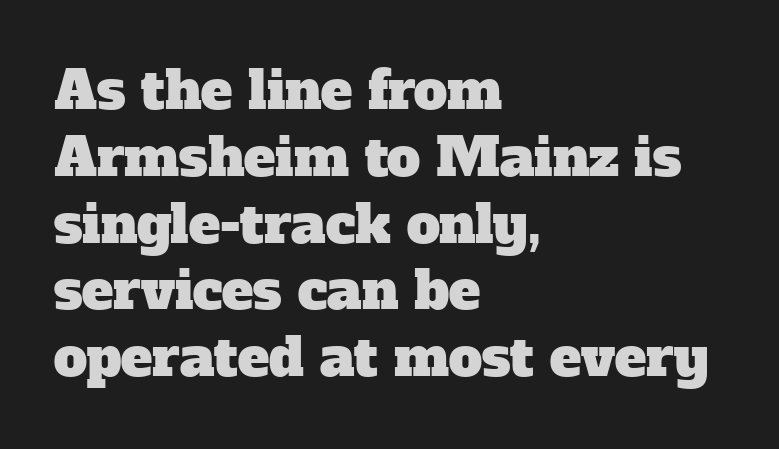
Normally led — the rows are evenly, conventionally spaced. The strip under each line holds only bare page. Stroke terminals: seriffed. Horizontal alignment here is leftward, the default for most running prose. Observe the ordinary spacing: letters are neighbours, not strangers. Varying glyph widths throughout — classic text-font behaviour.
